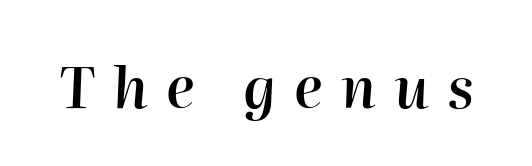
The image shows 57 px semibold type, italic (leaning right); set unusually wide letter spacing (+0.32 em), not underlined; high stroke contrast and a medium x-height.
